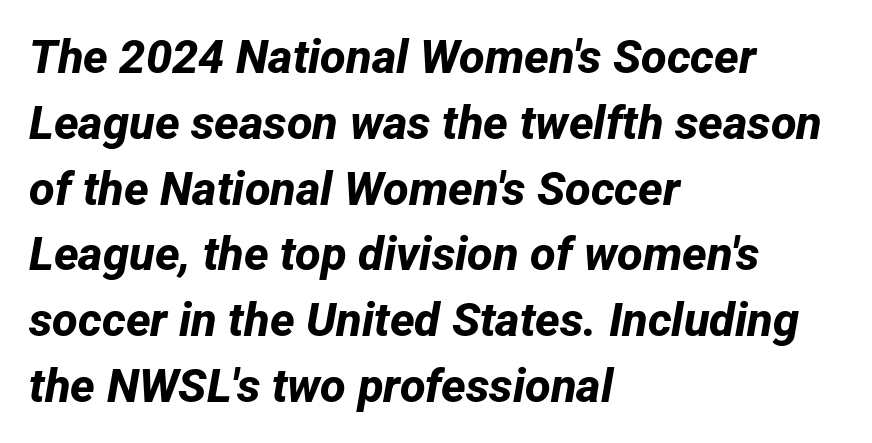
{"serif": "no", "bold": "yes", "weight": "bold", "width": "normal", "stroke_contrast": "low", "x_height": "medium", "monospaced": "no", "underline": "no", "align": "left", "line_spacing": "normal", "line_spacing_ratio": 1.4, "letter_spacing": "normal", "letter_spacing_em": 0.0, "glyph_px": 47}
